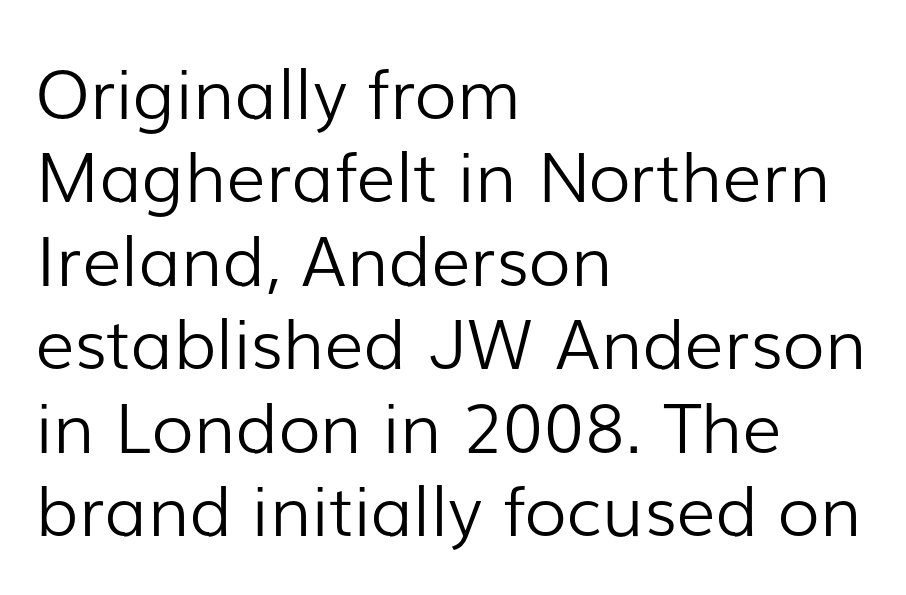
{"serif": "no", "italic": "no", "bold": "no", "weight": "light", "width": "normal", "stroke_contrast": "low", "x_height": "medium", "monospaced": "no", "underline": "no", "align": "left", "line_spacing_ratio": 1.21, "letter_spacing": "normal", "letter_spacing_em": 0.0, "glyph_px": 69}
